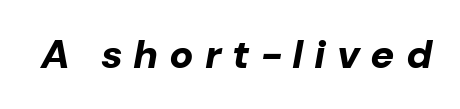
Q: Is the text bold? A: Yes.
Q: Is the text italic (slanted)? A: Yes, it leans right by about 10 degrees.
Q: Is the text underlined? A: No.
Q: Is the spacing between letters normal or unusually wide? A: Unusually wide.
Q: Width (condensed, normal, or wide)? A: Normal.
Q: Stroke contrast? A: Low.
Q: x-height? A: Medium.
Q: Monospaced? A: No.
